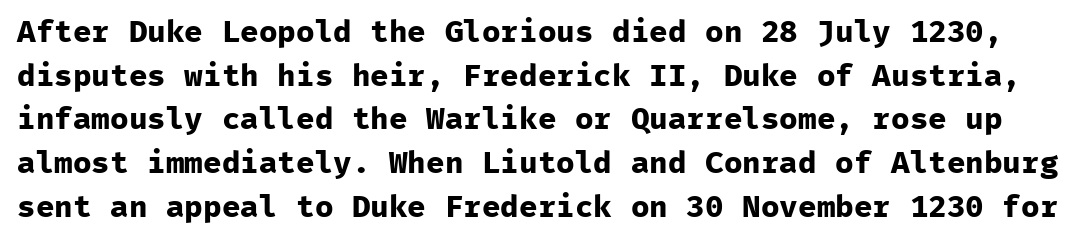
{"serif": "no", "italic": "no", "bold": "yes", "weight": "bold", "width": "normal", "stroke_contrast": "low", "x_height": "medium", "monospaced": "yes", "underline": "no", "line_spacing": "normal", "line_spacing_ratio": 1.41, "letter_spacing": "normal", "letter_spacing_em": 0.0, "glyph_px": 31}
